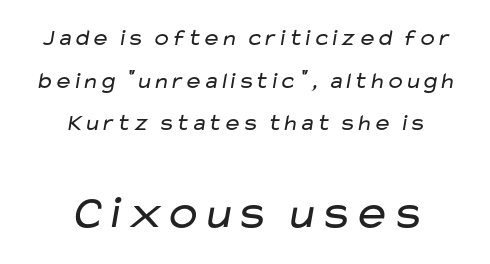
{"serif": "no", "bold": "no", "weight": "regular", "width": "wide", "stroke_contrast": "low", "x_height": "medium", "monospaced": "no", "underline": "no", "align": "center", "line_spacing_ratio": 1.85, "letter_spacing": "normal", "letter_spacing_em": 0.0, "larger_block": "second", "size_ratio": 2.0, "glyph_px": 46}
